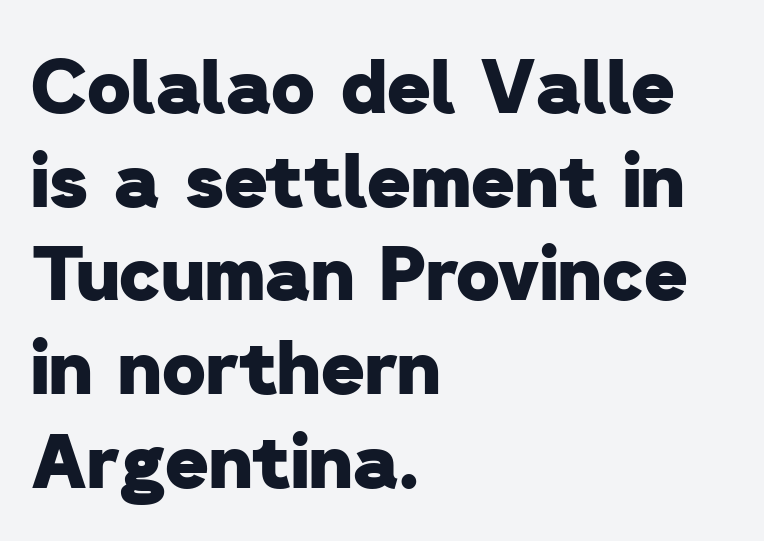
{"serif": "no", "bold": "yes", "weight": "heavy", "width": "normal", "stroke_contrast": "low", "x_height": "medium", "monospaced": "no", "underline": "no", "align": "left", "line_spacing": "normal", "line_spacing_ratio": 1.25, "letter_spacing": "normal", "letter_spacing_em": 0.0, "glyph_px": 75}
